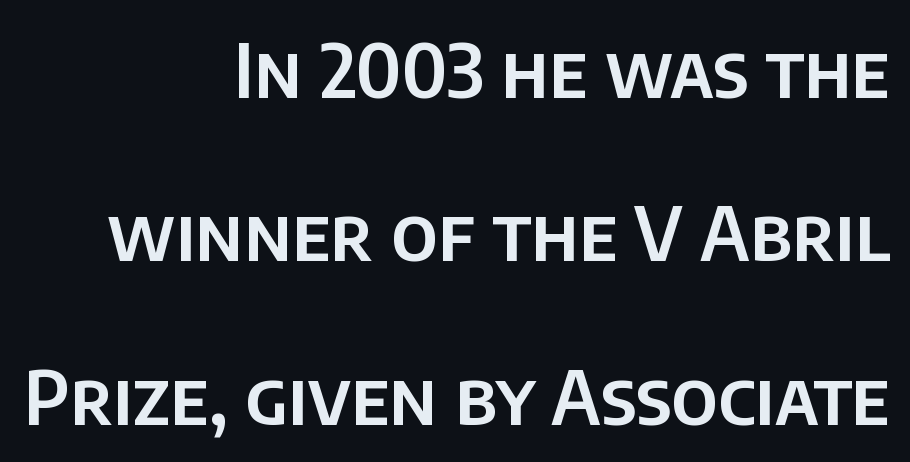
Q: Is the text italic (slanted)? A: No, it is upright.
Q: Is the typeface a serif or a sans-serif typeface? A: Sans-serif.
Q: Is the text underlined? A: No.
Q: How is the paragraph aligned? A: Right-aligned.
Q: Is the spacing between letters normal or unusually wide? A: Normal.
Q: Is the spacing between lines tight, normal or loose? A: Loose.
Q: Width (condensed, normal, or wide)? A: Normal.
Q: Stroke contrast? A: Low.
Q: x-height? A: Large.
Q: Monospaced? A: No.
